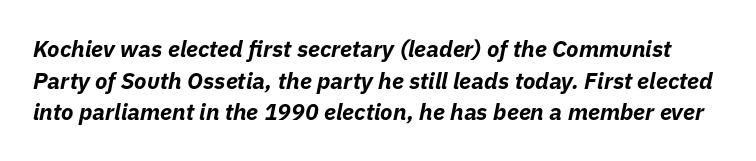
{"italic": "yes", "lean": "right", "slant_degrees": 11, "bold": "yes", "underline": "no", "line_spacing": "normal", "line_spacing_ratio": 1.37, "letter_spacing": "normal", "letter_spacing_em": 0.0, "glyph_px": 23}
